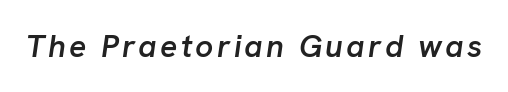
The image shows 32 px semibold type, italic (leaning right); set not underlined; low stroke contrast and a medium x-height.
